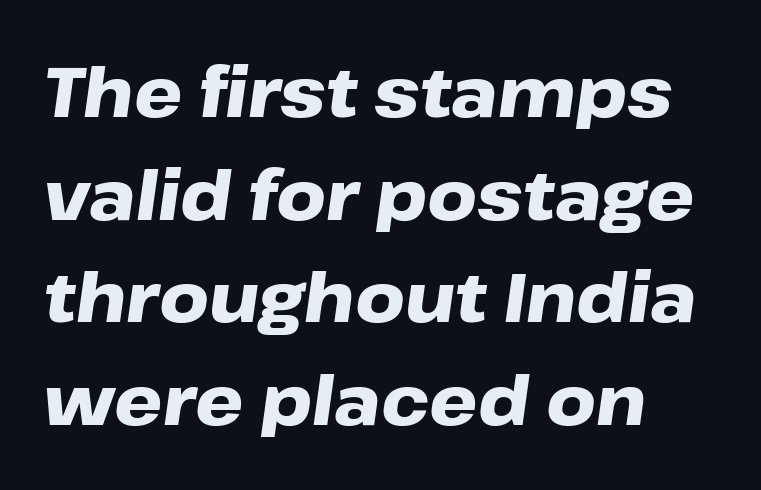
{"italic": "yes", "lean": "right", "slant_degrees": 8, "bold": "yes", "weight": "heavy", "width": "wide", "stroke_contrast": "low", "x_height": "medium", "monospaced": "no", "underline": "no", "align": "left", "line_spacing": "normal", "line_spacing_ratio": 1.51, "letter_spacing": "normal", "letter_spacing_em": 0.0, "glyph_px": 68}
